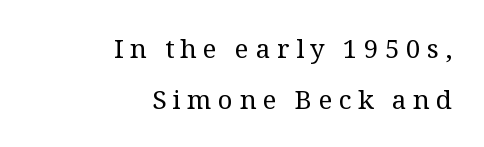
{"italic": "no", "bold": "no", "underline": "no", "align": "right", "line_spacing": "loose", "line_spacing_ratio": 1.95, "letter_spacing": "wide", "letter_spacing_em": 0.25, "glyph_px": 26}
